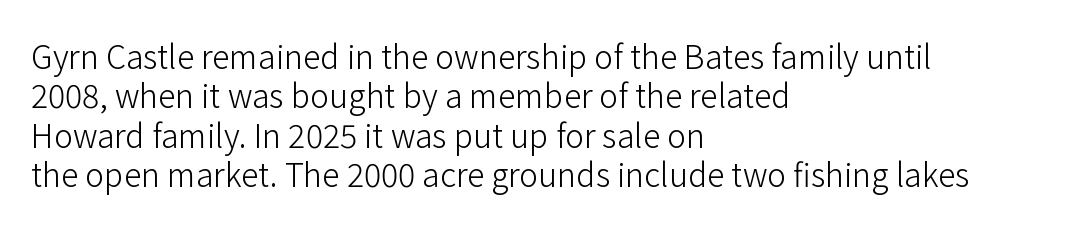
{"serif": "no", "italic": "no", "bold": "no", "weight": "light", "width": "normal", "stroke_contrast": "low", "x_height": "medium", "monospaced": "no", "underline": "no", "align": "left", "line_spacing_ratio": 1.23, "letter_spacing": "normal", "letter_spacing_em": 0.0, "glyph_px": 32}
